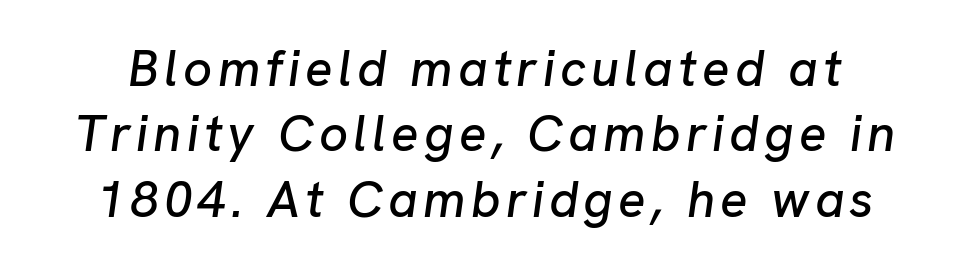
The zone under the glyphs is completely vacant. The line-height multiplier appears to be the usual default. The lettering tilts uniformly, giving the passage an italic look. The passage shown is typed in a proportional face where columns would drift.
